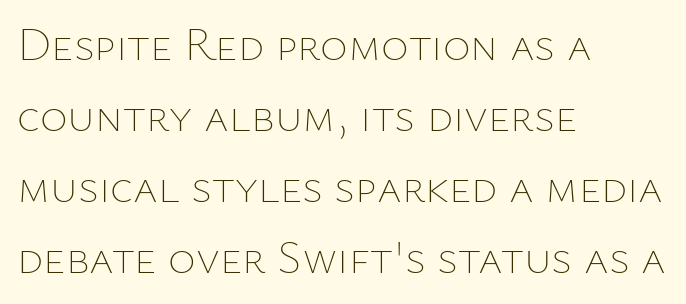
A normal amount of white space separates one row of letters from the next. The letters stand straight up with perfectly vertical stems. If you drew a ruler down the left edge, every line would touch it. The passage shown has conventional tracking throughout.
